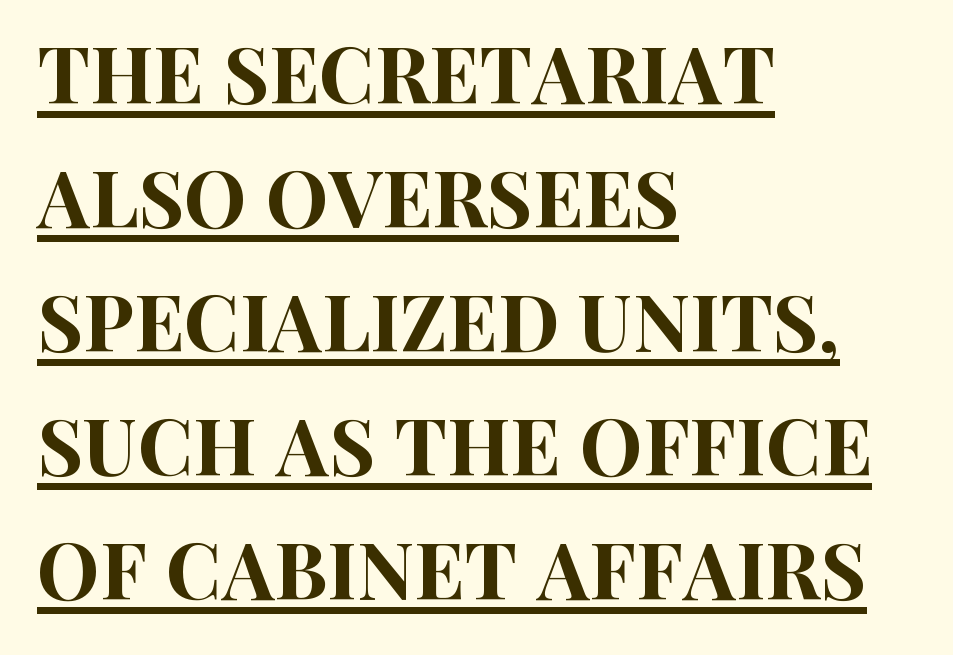
The image shows 79 px condensed sans-serif type, upright; set left-aligned, normal line spacing (1.57x), normal letter spacing, underlined; high stroke contrast and a large x-height.
